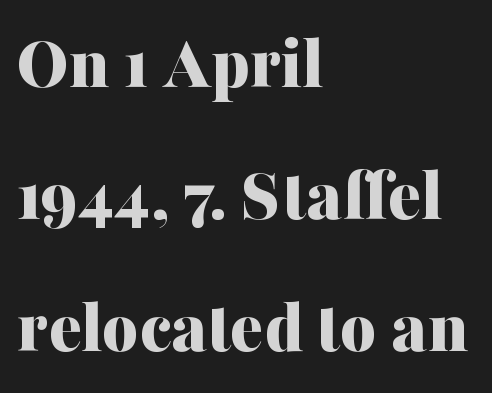
A typesetter would mark this as roman, not italic. Honestly, the row spacing looks completely unremarkable. This sample has the flowing, uneven cadence of proportional lettering. If you drew a ruler down the left edge, every line would touch it. In terms of letterform style, serifs are clearly present.
